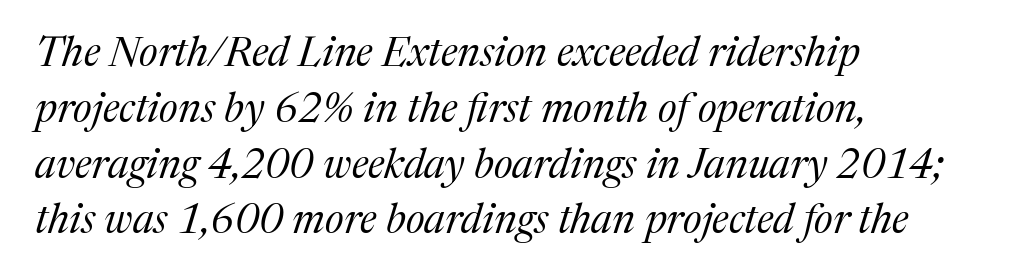
{"serif": "yes", "italic": "yes", "lean": "right", "slant_degrees": 17, "bold": "no", "weight": "regular", "width": "normal", "stroke_contrast": "medium", "x_height": "medium", "monospaced": "no", "underline": "no", "align": "left", "line_spacing": "normal", "line_spacing_ratio": 1.36, "letter_spacing": "normal", "letter_spacing_em": 0.0, "glyph_px": 41}
